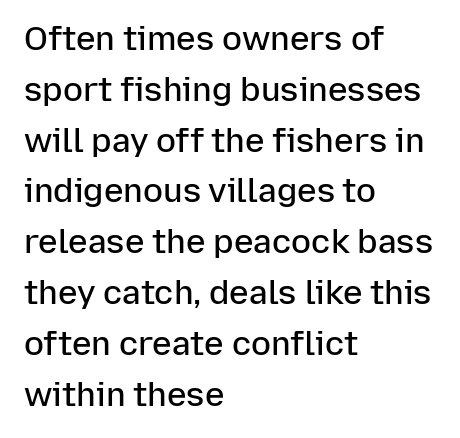
{"serif": "no", "italic": "no", "bold": "semi", "weight": "semibold", "width": "normal", "stroke_contrast": "low", "x_height": "medium", "monospaced": "no", "underline": "no", "align": "left", "line_spacing": "normal", "line_spacing_ratio": 1.54, "letter_spacing": "normal", "letter_spacing_em": 0.0, "glyph_px": 33}
